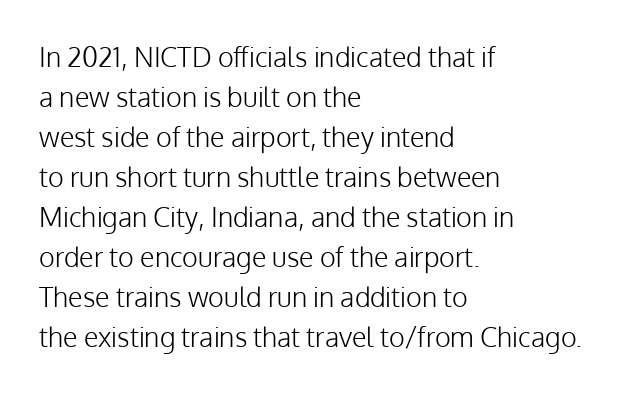
{"italic": "no", "bold": "no", "underline": "no", "align": "left", "line_spacing": "normal", "line_spacing_ratio": 1.48, "letter_spacing": "normal", "letter_spacing_em": 0.0, "glyph_px": 27}
